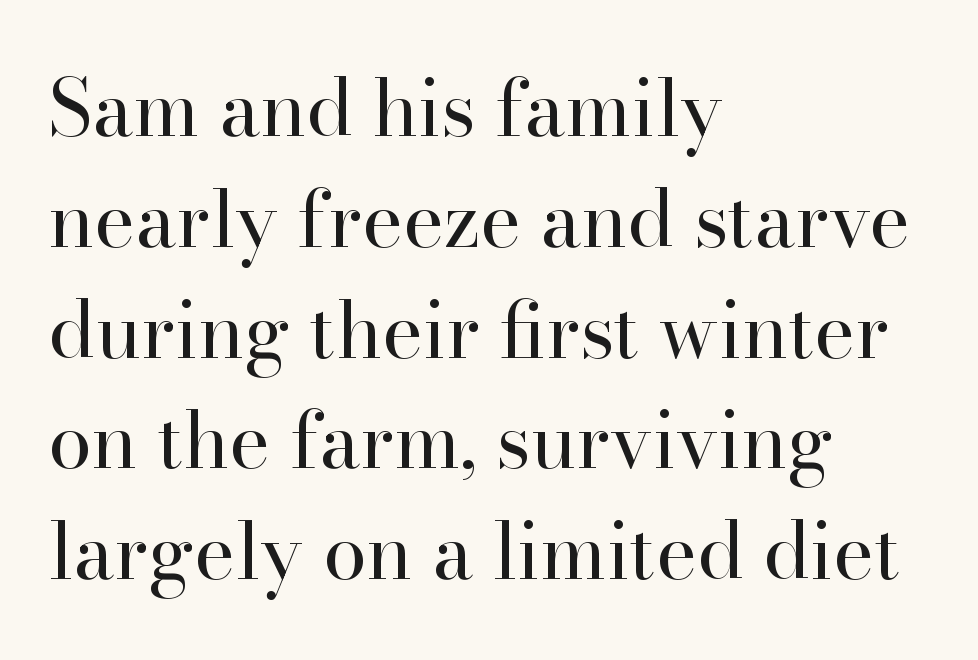
Q: Is the text bold? A: No.
Q: Is the text italic (slanted)? A: No, it is upright.
Q: Is the typeface a serif or a sans-serif typeface? A: Serif.
Q: Is the text underlined? A: No.
Q: How is the paragraph aligned? A: Left-aligned.
Q: Is the spacing between letters normal or unusually wide? A: Normal.
Q: Is the spacing between lines tight, normal or loose? A: Normal.
Q: Width (condensed, normal, or wide)? A: Normal.
Q: Stroke contrast? A: High.
Q: x-height? A: Small.
Q: Monospaced? A: No.
